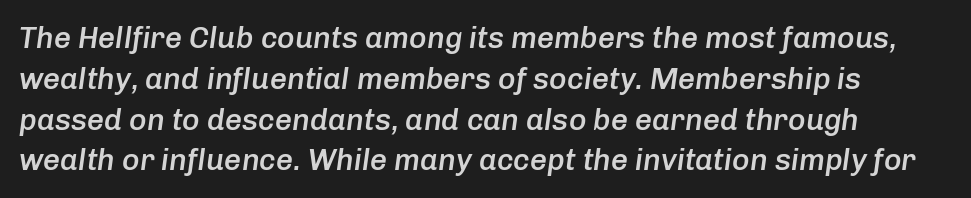
The image shows 30 px semibold type, italic (leaning right); set normal line spacing (1.36x), normal letter spacing, not underlined; low stroke contrast and a medium x-height.
